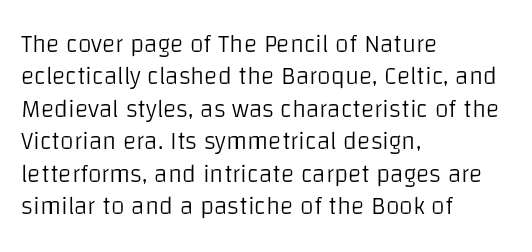
The words here are not underlined. Whoever set this chose a conventional vertical rhythm. Honestly, the letter spacing is just normal — you wouldn't notice it. Tall strokes in this sample are plumb rather than angled. Compared with a centered layout, this one pins lines to the left instead. The weight tops out at a normal text grade.
